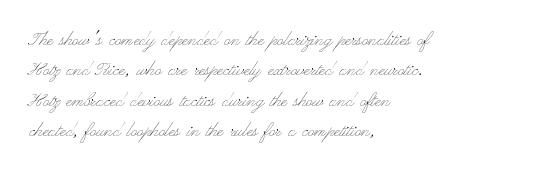
{"bold": "no", "underline": "no", "align": "left", "line_spacing": "normal", "line_spacing_ratio": 1.38, "letter_spacing": "normal", "letter_spacing_em": 0.0, "glyph_px": 22}
